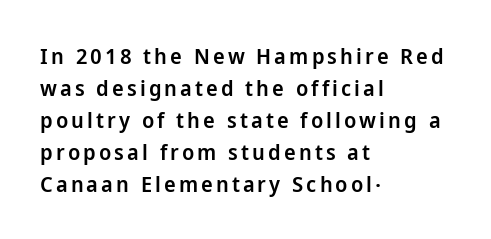
Slightly chunky letters — semibold, I'd say, not full bold. If you measured baseline to baseline, you'd find a middling distance. Nobody drew a line under any word here. A roman cut, with each character standing at attention. The paragraph has a hard left edge and a soft right edge.
